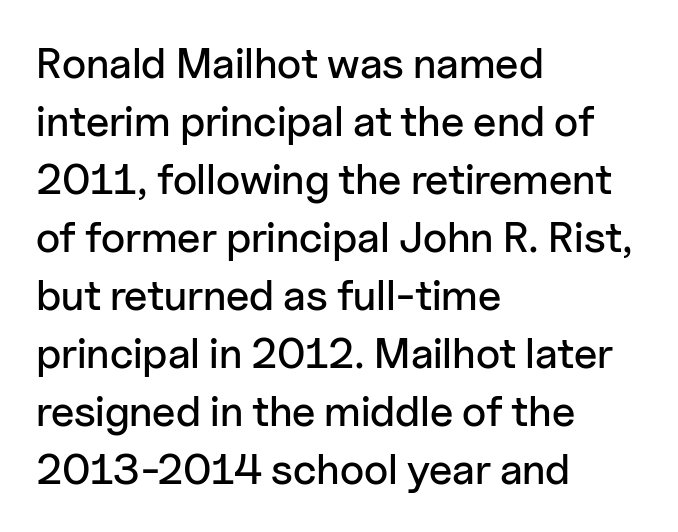
Q: Is the text italic (slanted)? A: No, it is upright.
Q: Is the typeface a serif or a sans-serif typeface? A: Sans-serif.
Q: Is the text underlined? A: No.
Q: How is the paragraph aligned? A: Left-aligned.
Q: Is the spacing between letters normal or unusually wide? A: Normal.
Q: Is the spacing between lines tight, normal or loose? A: Normal.
Q: Width (condensed, normal, or wide)? A: Normal.
Q: Stroke contrast? A: Low.
Q: x-height? A: Medium.
Q: Monospaced? A: No.
